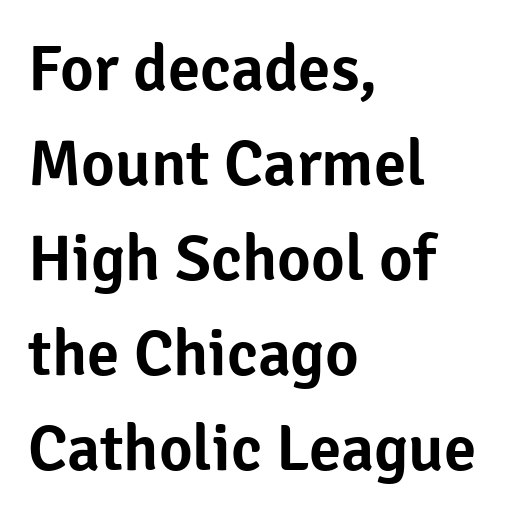
The image shows 65 px sans-serif type, upright; set left-aligned, normal line spacing (1.46x), normal letter spacing, not underlined; low stroke contrast and a medium x-height.
